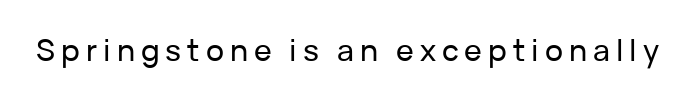
Q: Is the text italic (slanted)? A: No, it is upright.
Q: Is the typeface a serif or a sans-serif typeface? A: Sans-serif.
Q: Is the text underlined? A: No.
Q: Is the spacing between letters normal or unusually wide? A: Unusually wide.
Q: Width (condensed, normal, or wide)? A: Normal.
Q: Stroke contrast? A: Low.
Q: x-height? A: Medium.
Q: Monospaced? A: No.
